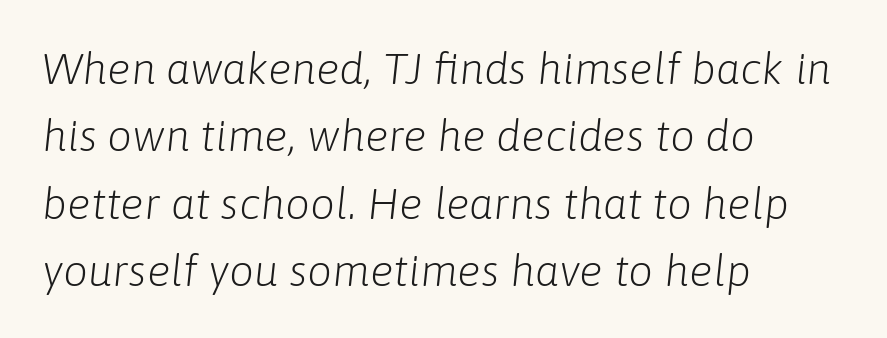
The image shows 44 px light type, italic (leaning right); set left-aligned, normal line spacing (1.53x), normal letter spacing, not underlined; low stroke contrast and a medium x-height.
